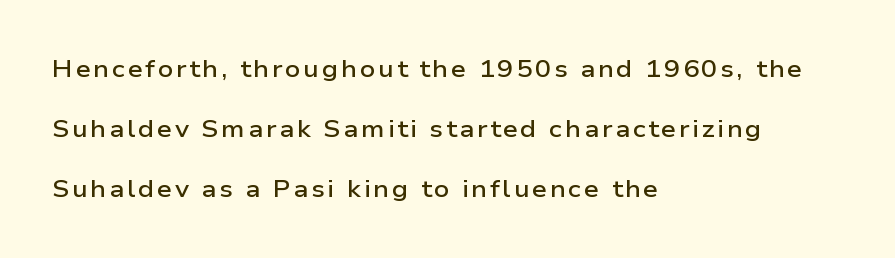
{"italic": "no", "bold": "semi", "underline": "no", "align": "left", "line_spacing": "loose", "line_spacing_ratio": 2.49, "glyph_px": 24}
